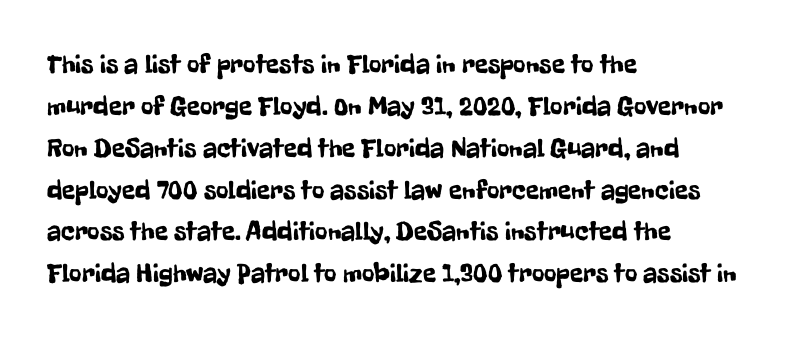
{"italic": "no", "underline": "no", "align": "left", "line_spacing": "normal", "line_spacing_ratio": 1.55, "letter_spacing": "normal", "letter_spacing_em": 0.0, "glyph_px": 27}
